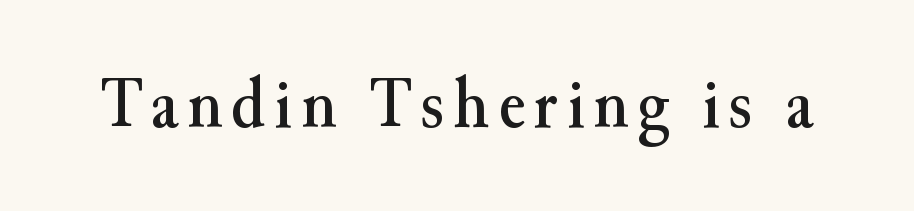
The image shows 73 px serif type, upright; set not underlined; medium stroke contrast and a small x-height.
